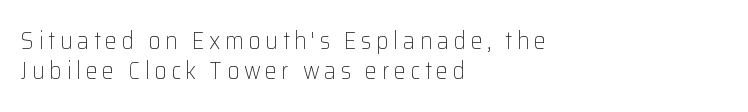
{"italic": "no", "bold": "no", "underline": "no", "align": "left", "line_spacing": "normal", "line_spacing_ratio": 1.27, "glyph_px": 24}
